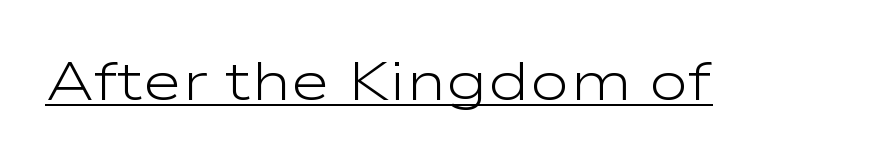
The rendering keeps characters at their native spacing. The weight would be labelled regular, book, light, or lighter still. These lines are rendered in a variable-pitch font. Honestly, the underline is the first thing you notice here. In terms of letterform style, serifs are entirely absent.
